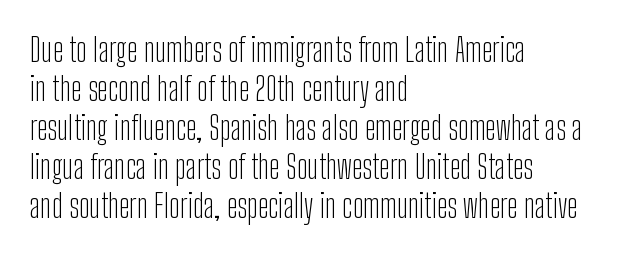
Q: Is the text bold? A: No.
Q: Is the text italic (slanted)? A: No, it is upright.
Q: Is the typeface a serif or a sans-serif typeface? A: Sans-serif.
Q: Is the text underlined? A: No.
Q: How is the paragraph aligned? A: Left-aligned.
Q: Is the spacing between letters normal or unusually wide? A: Normal.
Q: Width (condensed, normal, or wide)? A: Condensed.
Q: Stroke contrast? A: Low.
Q: x-height? A: Medium.
Q: Monospaced? A: No.
